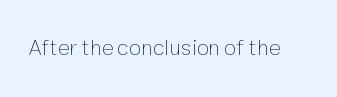
{"italic": "no", "bold": "no", "underline": "no", "letter_spacing": "normal", "letter_spacing_em": 0.0, "glyph_px": 22}
